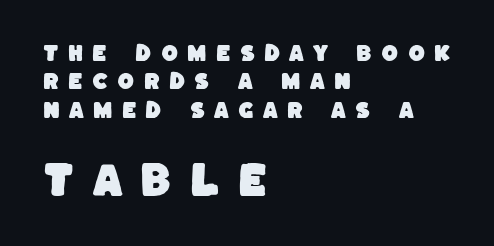
{"serif": "no", "width": "normal", "stroke_contrast": "low", "x_height": "large", "monospaced": "no", "underline": "no", "align": "left", "line_spacing": "normal", "line_spacing_ratio": 1.5, "letter_spacing": "wide", "letter_spacing_em": 0.48, "larger_block": "second", "size_ratio": 2.0, "glyph_px": 38}
